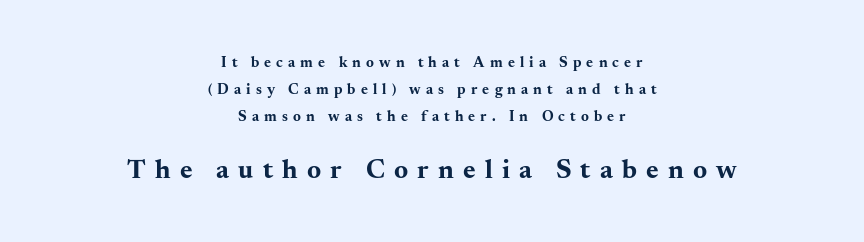
A student would call this center alignment; a typographer would say set centered. Caption: bold face, heavy strokes. Posture: straight, roman, zero tilt. The later block is typeset at a bigger size than the earlier block. Someone cranked the tracking dial way up on this one. Anything drawn beneath the words? Only blank space.
